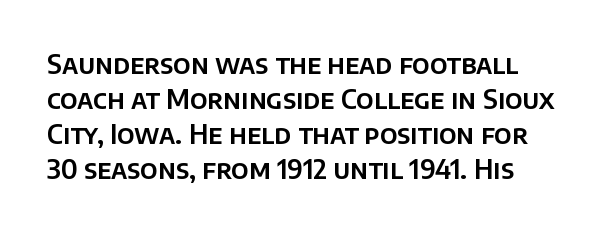
{"italic": "no", "underline": "no", "line_spacing": "normal", "line_spacing_ratio": 1.35, "letter_spacing": "normal", "letter_spacing_em": 0.0, "glyph_px": 26}
